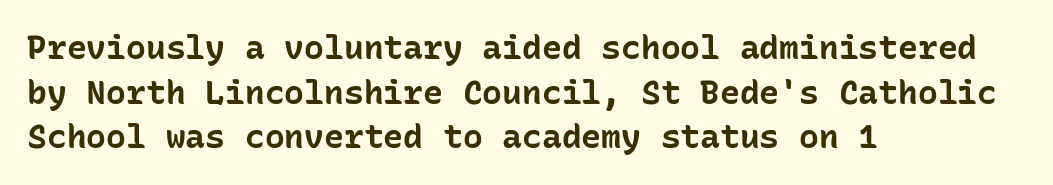
{"serif": "no", "italic": "no", "bold": "yes", "weight": "bold", "width": "normal", "stroke_contrast": "low", "x_height": "medium", "monospaced": "yes", "underline": "no", "align": "left", "line_spacing": "normal", "line_spacing_ratio": 1.35, "letter_spacing": "normal", "letter_spacing_em": 0.0, "glyph_px": 33}
